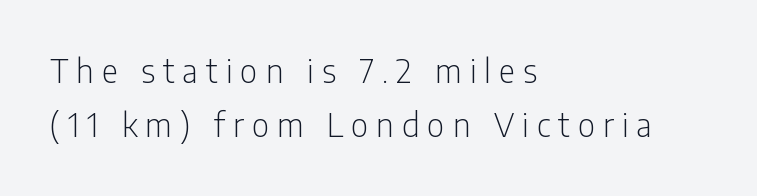
{"serif": "no", "italic": "no", "bold": "no", "weight": "light", "width": "condensed", "stroke_contrast": "low", "x_height": "medium", "monospaced": "no", "underline": "no", "align": "left", "line_spacing": "normal", "line_spacing_ratio": 1.69, "letter_spacing": "wide", "letter_spacing_em": 0.25, "glyph_px": 32}
